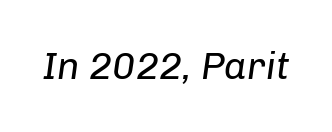
{"italic": "yes", "lean": "right", "slant_degrees": 8, "bold": "no", "weight": "regular", "width": "normal", "stroke_contrast": "low", "x_height": "medium", "monospaced": "no", "underline": "no", "letter_spacing": "normal", "letter_spacing_em": 0.0, "glyph_px": 38}
